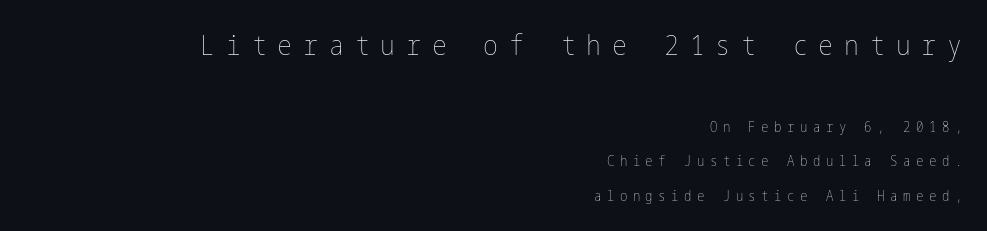
The line-height multiplier appears high, well above default. Caption: upper text group enlarged, lower text group reduced. The face used here is rendered with a markedly widened letterfit. A light-to-regular cut is what we see here.
